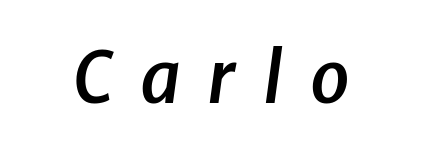
Q: Is the text bold? A: Semi-bold.
Q: Is the text italic (slanted)? A: Yes, it leans right by about 8 degrees.
Q: Is the text underlined? A: No.
Q: Is the spacing between letters normal or unusually wide? A: Unusually wide.
Q: Width (condensed, normal, or wide)? A: Normal.
Q: Stroke contrast? A: Low.
Q: x-height? A: Medium.
Q: Monospaced? A: No.
